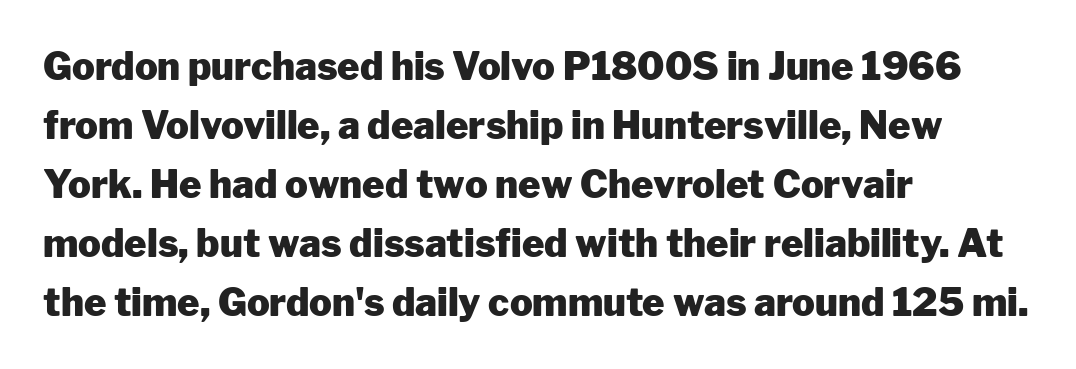
{"serif": "no", "italic": "no", "bold": "yes", "weight": "heavy", "width": "normal", "stroke_contrast": "low", "x_height": "medium", "monospaced": "no", "underline": "no", "align": "left", "line_spacing": "normal", "line_spacing_ratio": 1.55, "letter_spacing": "normal", "letter_spacing_em": 0.0, "glyph_px": 38}
